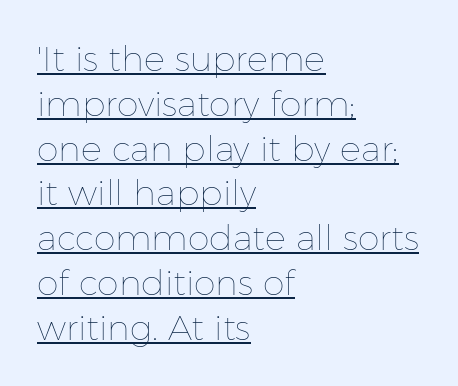
Q: Is the text bold? A: No.
Q: Is the text italic (slanted)? A: No, it is upright.
Q: Is the text underlined? A: Yes.
Q: How is the paragraph aligned? A: Left-aligned.
Q: Is the spacing between letters normal or unusually wide? A: Normal.
Q: Is the spacing between lines tight, normal or loose? A: Normal.
Q: Width (condensed, normal, or wide)? A: Normal.
Q: Stroke contrast? A: Low.
Q: x-height? A: Medium.
Q: Monospaced? A: No.
